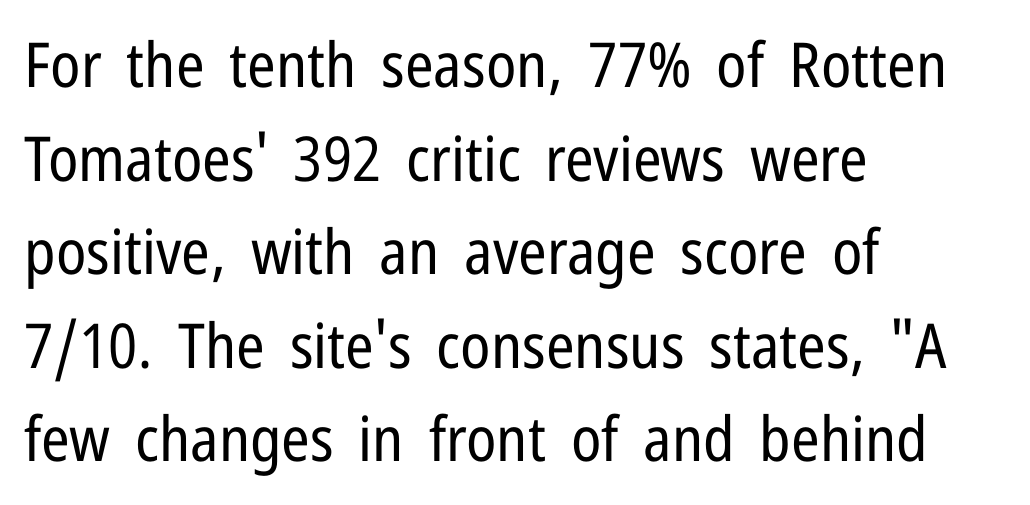
Q: Is the text bold? A: No.
Q: Is the text italic (slanted)? A: No, it is upright.
Q: Is the typeface a serif or a sans-serif typeface? A: Sans-serif.
Q: Is the text underlined? A: No.
Q: How is the paragraph aligned? A: Left-aligned.
Q: Is the spacing between letters normal or unusually wide? A: Normal.
Q: Is the spacing between lines tight, normal or loose? A: Normal.
Q: Width (condensed, normal, or wide)? A: Condensed.
Q: Stroke contrast? A: Low.
Q: x-height? A: Medium.
Q: Monospaced? A: No.
